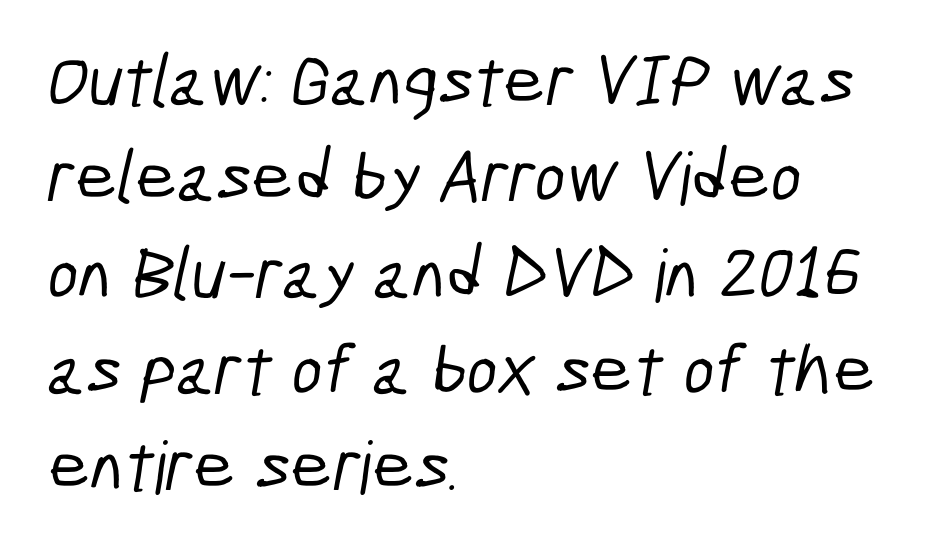
Vertically, the passage feels balanced, rows spaced as you'd expect. Each letter keeps its own natural width here, so spacing adapts to shape. Spacing between characters is what you'd get straight out of the box. Each letter's strokes conclude bluntly, with no projecting serifs. Bare-footed words on every line. Alignment: flush left.
